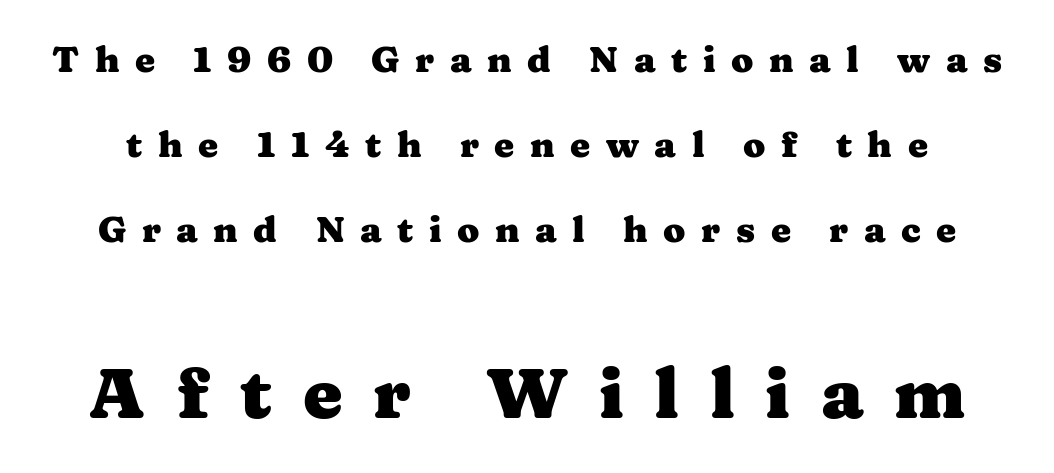
{"serif": "yes", "italic": "no", "bold": "yes", "weight": "heavy", "width": "wide", "stroke_contrast": "medium", "x_height": "medium", "monospaced": "no", "underline": "no", "line_spacing": "loose", "line_spacing_ratio": 2.36, "letter_spacing": "wide", "letter_spacing_em": 0.43, "larger_block": "second", "size_ratio": 1.97, "glyph_px": 71}
